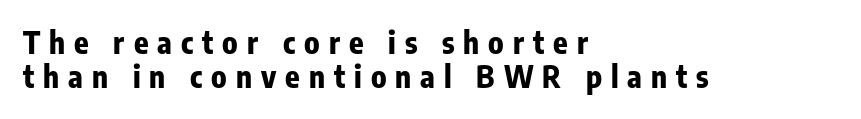
Q: Is the text bold? A: Yes.
Q: Is the text italic (slanted)? A: No, it is upright.
Q: Is the typeface a serif or a sans-serif typeface? A: Sans-serif.
Q: Is the text underlined? A: No.
Q: How is the paragraph aligned? A: Left-aligned.
Q: Is the spacing between letters normal or unusually wide? A: Unusually wide.
Q: Is the spacing between lines tight, normal or loose? A: Tight.
Q: Width (condensed, normal, or wide)? A: Condensed.
Q: Stroke contrast? A: Low.
Q: x-height? A: Medium.
Q: Monospaced? A: No.
